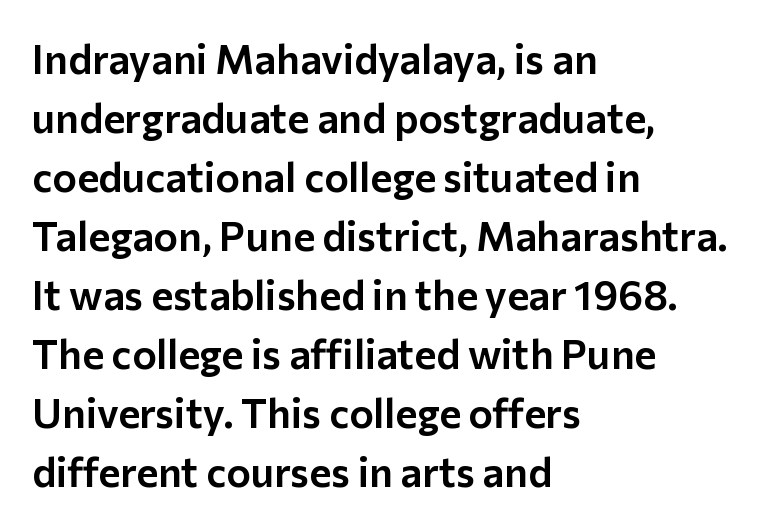
Q: Is the text italic (slanted)? A: No, it is upright.
Q: Is the typeface a serif or a sans-serif typeface? A: Sans-serif.
Q: Is the text underlined? A: No.
Q: How is the paragraph aligned? A: Left-aligned.
Q: Is the spacing between letters normal or unusually wide? A: Normal.
Q: Is the spacing between lines tight, normal or loose? A: Normal.
Q: Width (condensed, normal, or wide)? A: Normal.
Q: Stroke contrast? A: Low.
Q: x-height? A: Medium.
Q: Monospaced? A: No.
